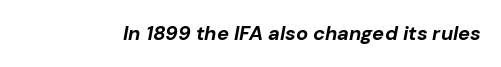
The image shows 20 px bold type, italic (leaning right); set normal letter spacing, not underlined.
